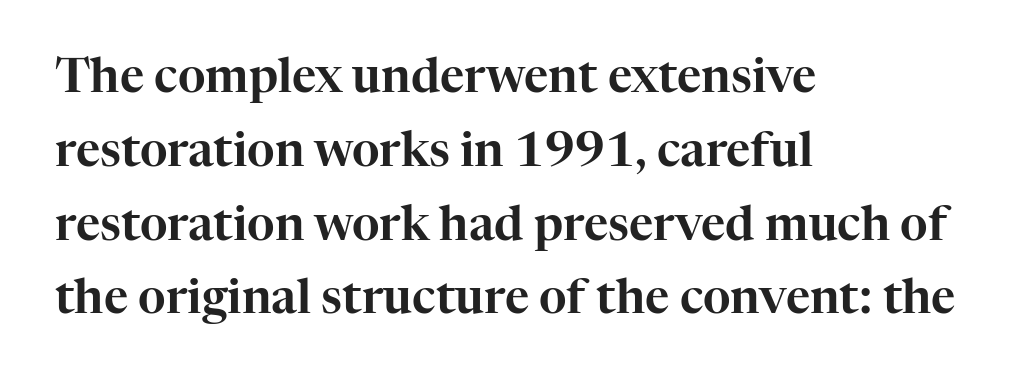
Q: Is the text italic (slanted)? A: No, it is upright.
Q: Is the typeface a serif or a sans-serif typeface? A: Serif.
Q: Is the text underlined? A: No.
Q: How is the paragraph aligned? A: Left-aligned.
Q: Is the spacing between letters normal or unusually wide? A: Normal.
Q: Is the spacing between lines tight, normal or loose? A: Normal.
Q: Width (condensed, normal, or wide)? A: Normal.
Q: Stroke contrast? A: High.
Q: x-height? A: Medium.
Q: Monospaced? A: No.
